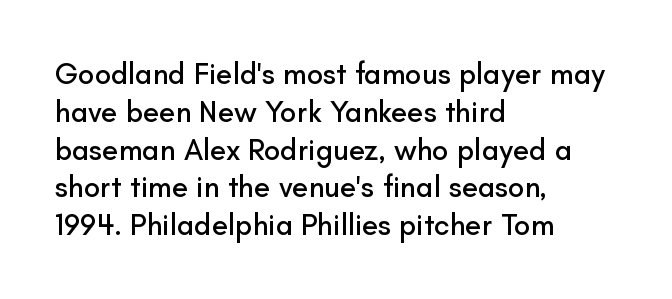
The image shows 30 px sans-serif type, upright; set left-aligned, normal line spacing (1.26x), normal letter spacing, not underlined; low stroke contrast and a small x-height.
